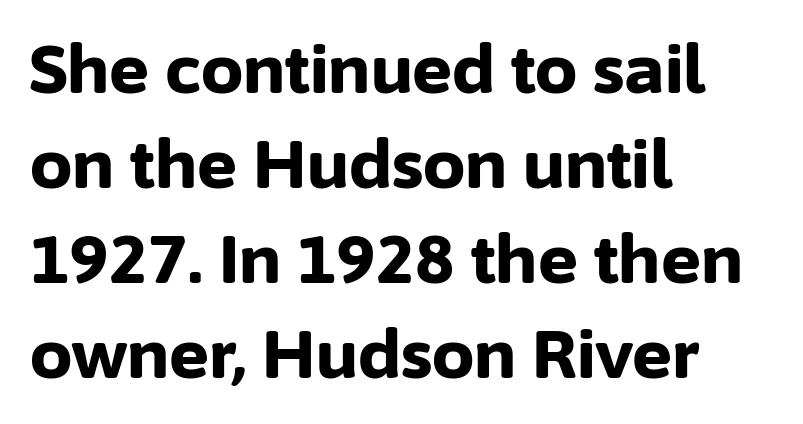
No extra tracking has been applied to these lines. Plain, unruled lines of type. The type family on display is of the sans-serif kind. Whoever set this chose a conventional vertical rhythm. This rendering uses left alignment, leaving the right contour irregular.
